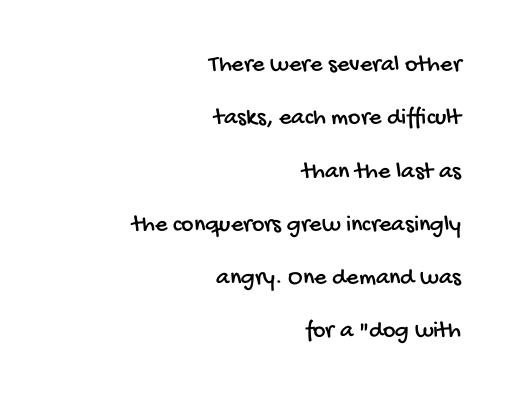
Tracking here is standard; glyphs follow each other at the usual distance. The area under the type is left untouched. Reading down the column, the eye jumps a long way to each next line. The rendering anchors every line to the right-hand side.
